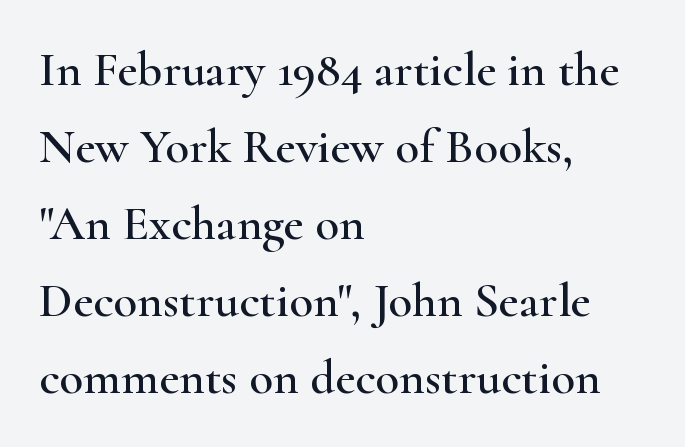
The rendering shows small feet on the letterforms — a serif design. Is this a fixed-width face? No — the glyphs have proportional, varying widths. Honestly, the row spacing looks completely unremarkable. Letters rest on an invisible, unmarked baseline. The text block is weighted toward the left margin, trailing off unevenly rightward.
